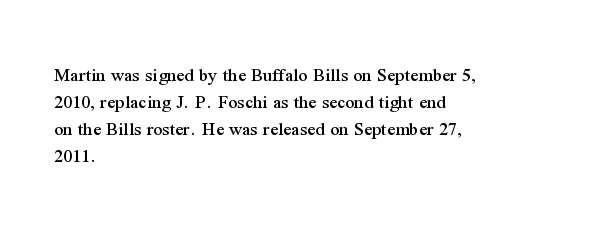
One-word summary of the alignment: left. The words here are not underlined. The passage shown stacks its lines at a standard gap. These lines were composed using upright roman letters.
